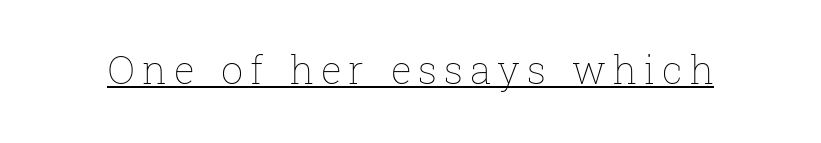
Is there any slant? The stems are plumb. The letters advance in unequal steps, a hallmark of proportional type. A baseline rule has been typeset under these characters. No letter is thick-stroked: the sample isn't bold.
